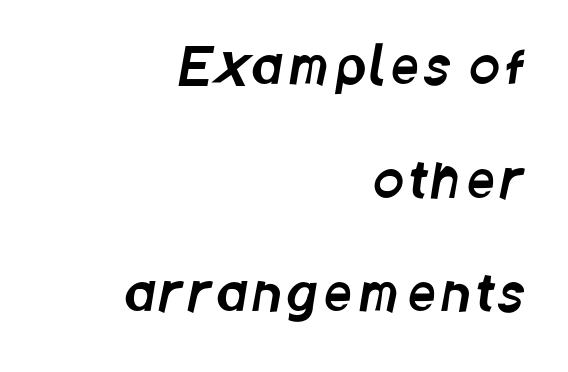
The image shows 49 px condensed sans-serif type; set right-aligned, loose line spacing (2.32x), not underlined; low stroke contrast and a large x-height.
